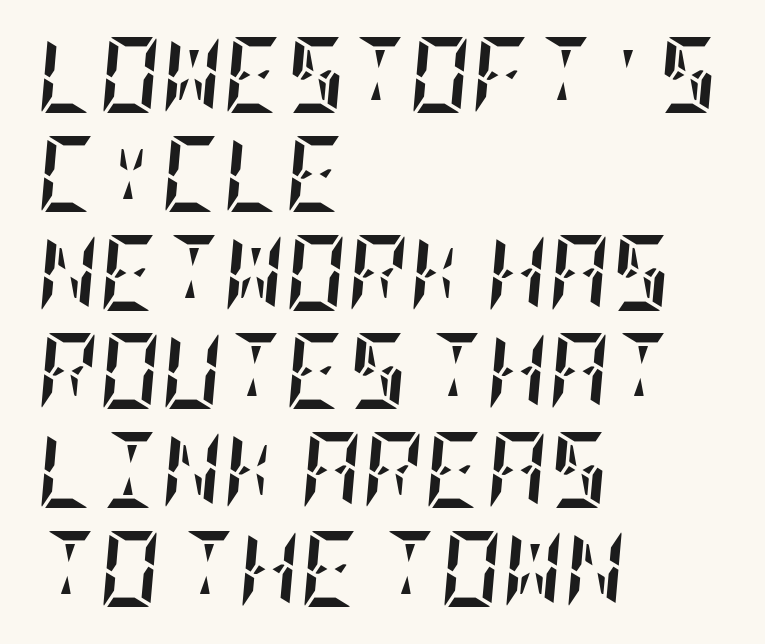
The image shows 76 px semibold, condensed type, italic (leaning right); set left-aligned, normal line spacing (1.3x), normal letter spacing, not underlined; low stroke contrast and a large x-height.
